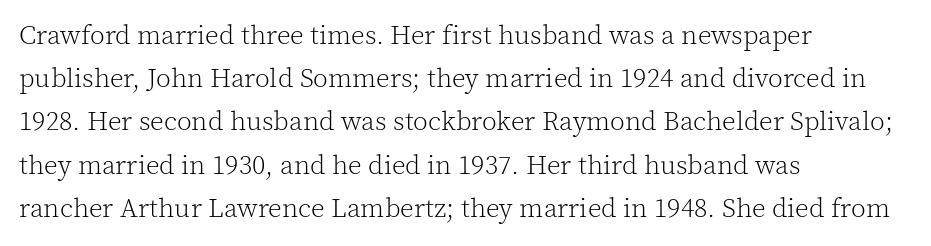
Q: Is the text bold? A: No.
Q: Is the text italic (slanted)? A: No, it is upright.
Q: Is the text underlined? A: No.
Q: How is the paragraph aligned? A: Left-aligned.
Q: Is the spacing between letters normal or unusually wide? A: Normal.
Q: Is the spacing between lines tight, normal or loose? A: Normal.
